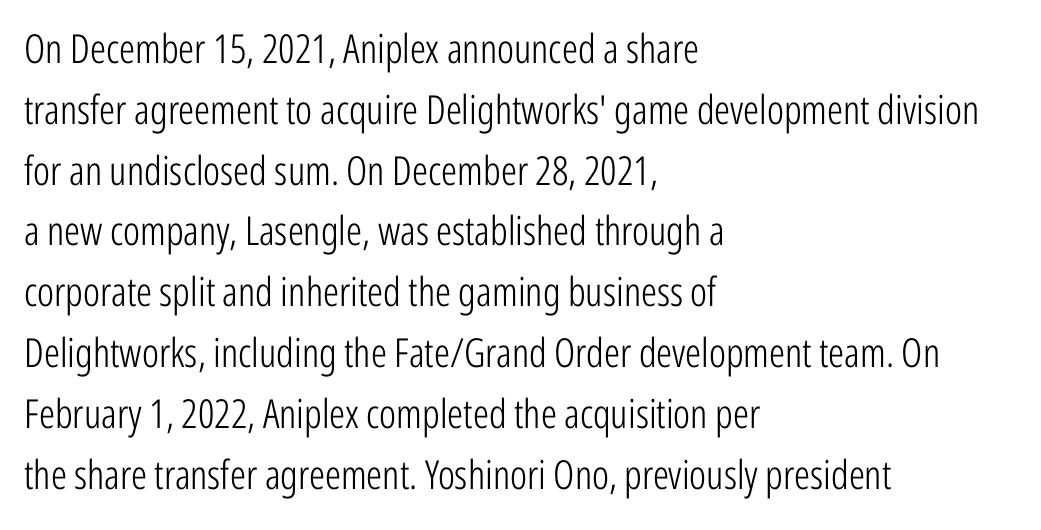
{"serif": "no", "italic": "no", "bold": "no", "weight": "light", "width": "condensed", "stroke_contrast": "low", "x_height": "medium", "monospaced": "no", "underline": "no", "align": "left", "line_spacing": "normal", "line_spacing_ratio": 1.52, "letter_spacing": "normal", "letter_spacing_em": 0.0, "glyph_px": 40}
